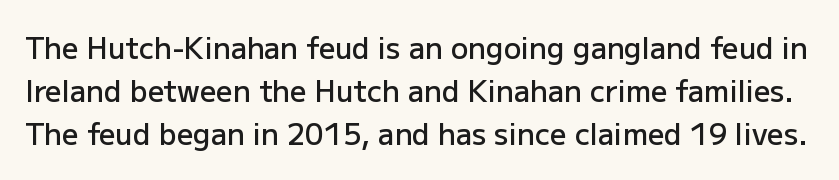
The image shows 29 px semibold sans-serif type, upright; set normal line spacing (1.49x), normal letter spacing, not underlined; low stroke contrast and a medium x-height.
